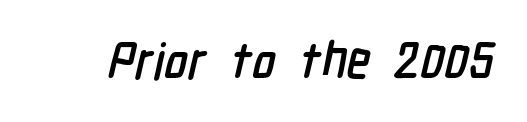
The image shows 50 px condensed sans-serif type; set normal letter spacing, not underlined; low stroke contrast and a medium x-height.
